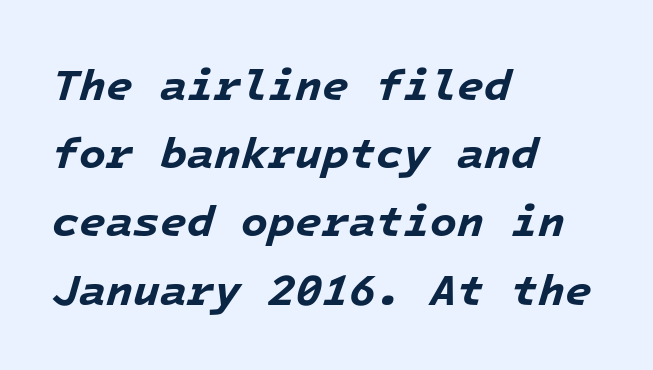
The image shows 44 px bold type, italic (leaning right), monospaced; set left-aligned, normal line spacing (1.55x), normal letter spacing, not underlined; low stroke contrast and a medium x-height.
